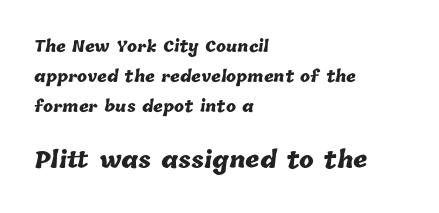
Q: Is the text bold? A: Yes.
Q: Is the text underlined? A: No.
Q: How is the paragraph aligned? A: Left-aligned.
Q: Is the spacing between letters normal or unusually wide? A: Normal.
Q: Is the spacing between lines tight, normal or loose? A: Loose.
Q: Which block of text is set in a larger size, the first (top) or the second (bottom)? A: The second (bottom) one.
